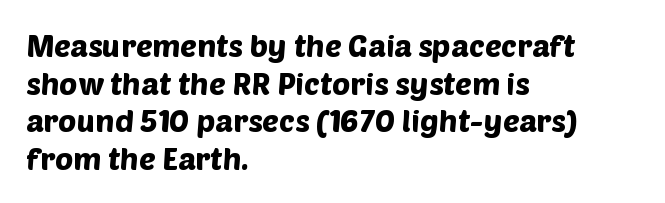
{"serif": "no", "width": "normal", "stroke_contrast": "low", "x_height": "large", "monospaced": "no", "underline": "no", "align": "left", "line_spacing_ratio": 1.21, "letter_spacing": "normal", "letter_spacing_em": 0.0, "glyph_px": 31}
